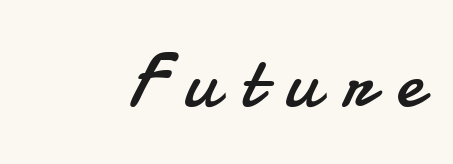
{"serif": "no", "bold": "no", "weight": "regular", "width": "normal", "stroke_contrast": "low", "x_height": "small", "monospaced": "no", "underline": "no", "letter_spacing": "wide", "letter_spacing_em": 0.32, "glyph_px": 75}
